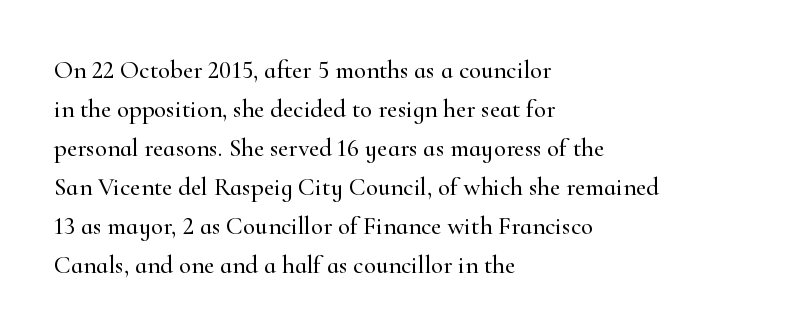
{"italic": "no", "underline": "no", "align": "left", "line_spacing": "normal", "line_spacing_ratio": 1.56, "letter_spacing": "normal", "letter_spacing_em": 0.0, "glyph_px": 25}
